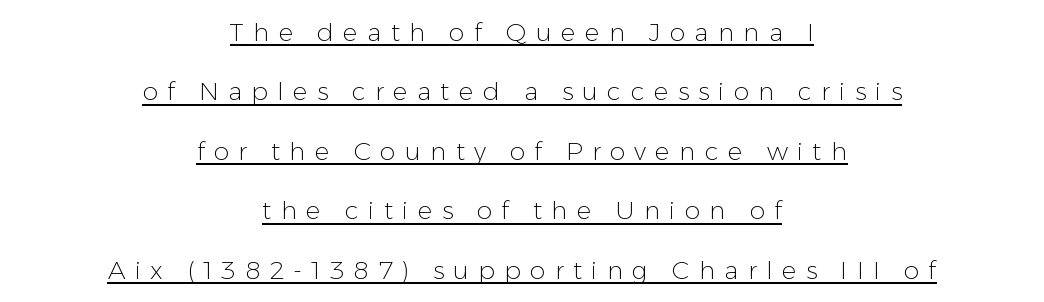
The image shows 25 px text type, upright; set centered, loose line spacing (2.38x), unusually wide letter spacing (+0.37 em), underlined.
